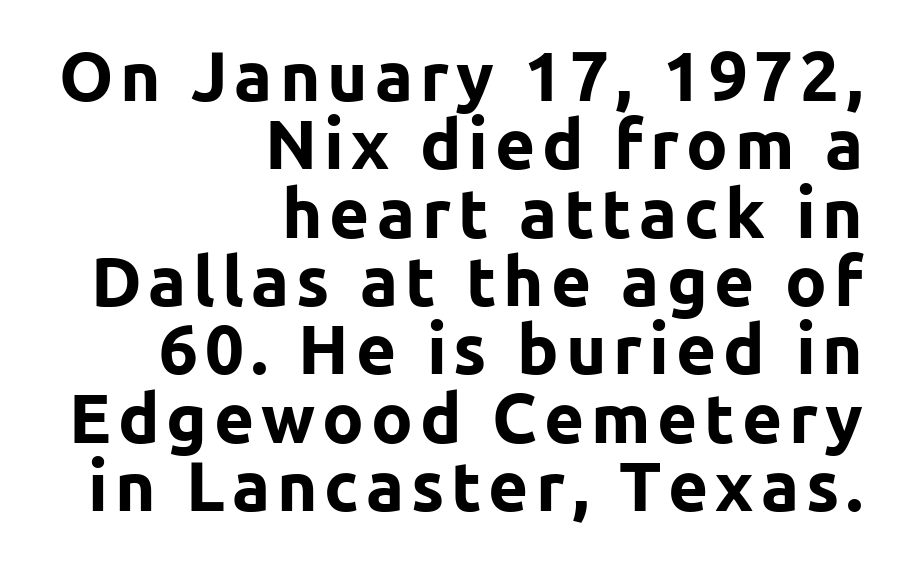
{"serif": "no", "italic": "no", "bold": "yes", "weight": "bold", "width": "normal", "stroke_contrast": "low", "x_height": "medium", "monospaced": "no", "underline": "no", "align": "right", "line_spacing": "tight", "line_spacing_ratio": 0.99, "glyph_px": 69}
